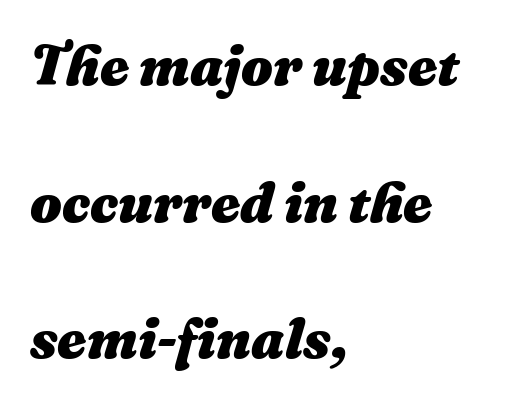
Varying glyph widths throughout — classic text-font behaviour. The designer dialed line spacing up above the default. A typesetter would call this zero additional tracking. Typeset ragged right — the left edge is the straight one.
